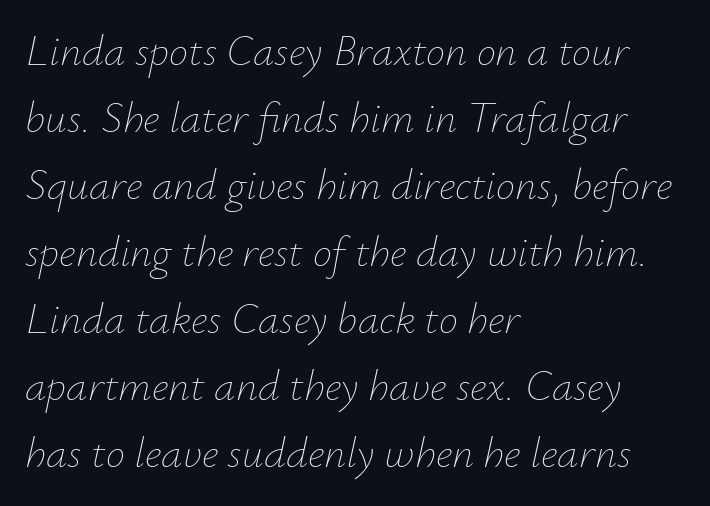
{"italic": "yes", "lean": "right", "slant_degrees": 12, "bold": "no", "weight": "thin", "width": "normal", "stroke_contrast": "low", "x_height": "small", "monospaced": "no", "underline": "no", "align": "left", "line_spacing": "normal", "line_spacing_ratio": 1.56, "letter_spacing": "normal", "letter_spacing_em": 0.0, "glyph_px": 43}
